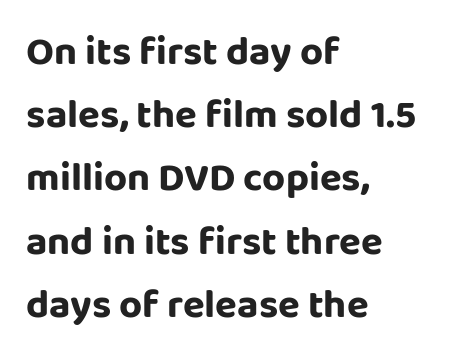
The image shows 40 px sans-serif type, upright; set left-aligned, normal line spacing (1.58x), normal letter spacing, not underlined; low stroke contrast and a large x-height.
